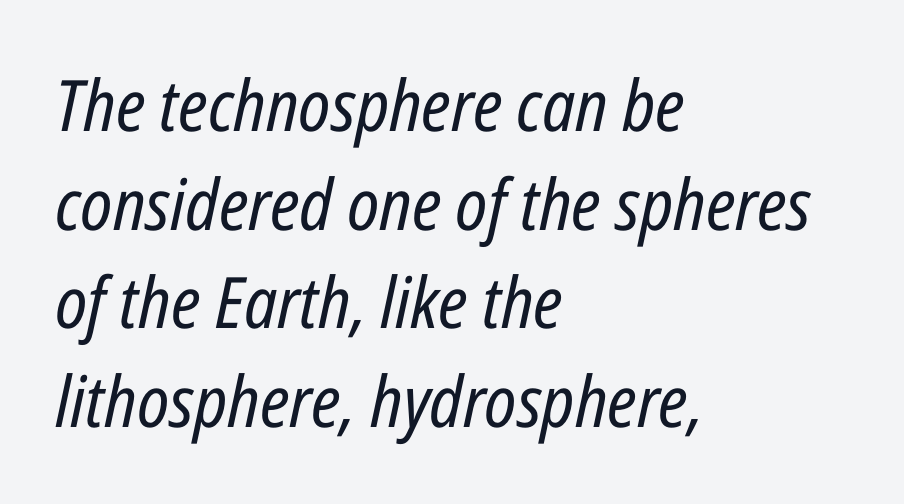
Q: Is the text bold? A: No.
Q: Is the text italic (slanted)? A: Yes, it leans right by about 12 degrees.
Q: Is the text underlined? A: No.
Q: How is the paragraph aligned? A: Left-aligned.
Q: Is the spacing between letters normal or unusually wide? A: Normal.
Q: Is the spacing between lines tight, normal or loose? A: Normal.
Q: Width (condensed, normal, or wide)? A: Condensed.
Q: Stroke contrast? A: Low.
Q: x-height? A: Medium.
Q: Monospaced? A: No.
